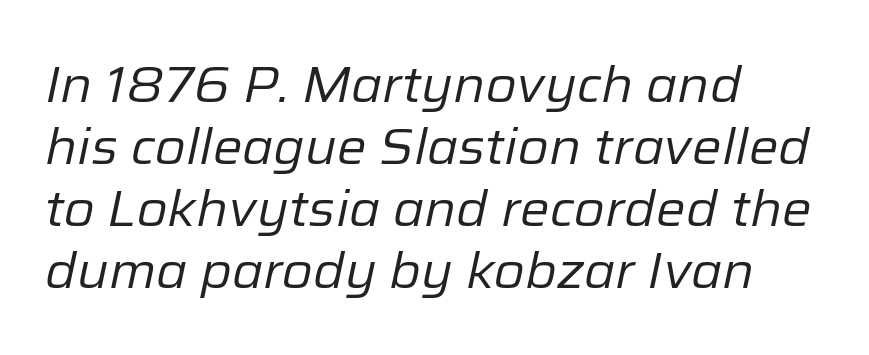
{"italic": "yes", "lean": "right", "slant_degrees": 12, "bold": "no", "weight": "regular", "width": "normal", "stroke_contrast": "low", "x_height": "medium", "monospaced": "no", "underline": "no", "align": "left", "line_spacing_ratio": 1.24, "letter_spacing": "normal", "letter_spacing_em": 0.0, "glyph_px": 50}
